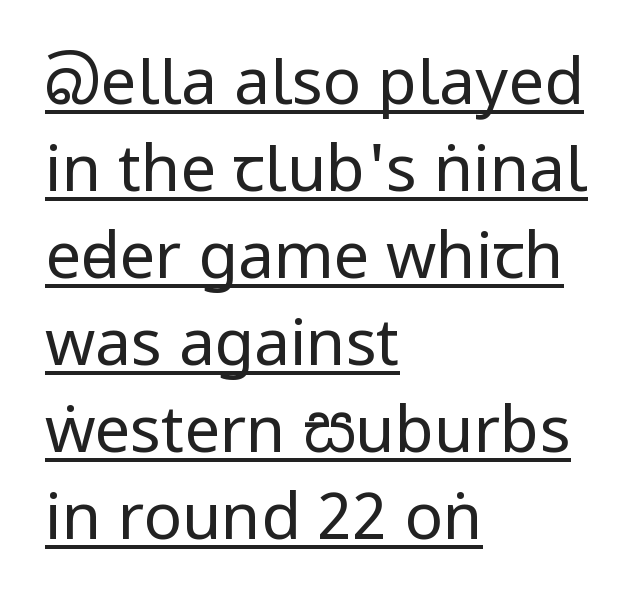
Q: Is the text bold? A: No.
Q: Is the text italic (slanted)? A: No, it is upright.
Q: Is the typeface a serif or a sans-serif typeface? A: Sans-serif.
Q: Is the text underlined? A: Yes.
Q: How is the paragraph aligned? A: Left-aligned.
Q: Is the spacing between letters normal or unusually wide? A: Normal.
Q: Is the spacing between lines tight, normal or loose? A: Normal.
Q: Width (condensed, normal, or wide)? A: Condensed.
Q: Stroke contrast? A: Low.
